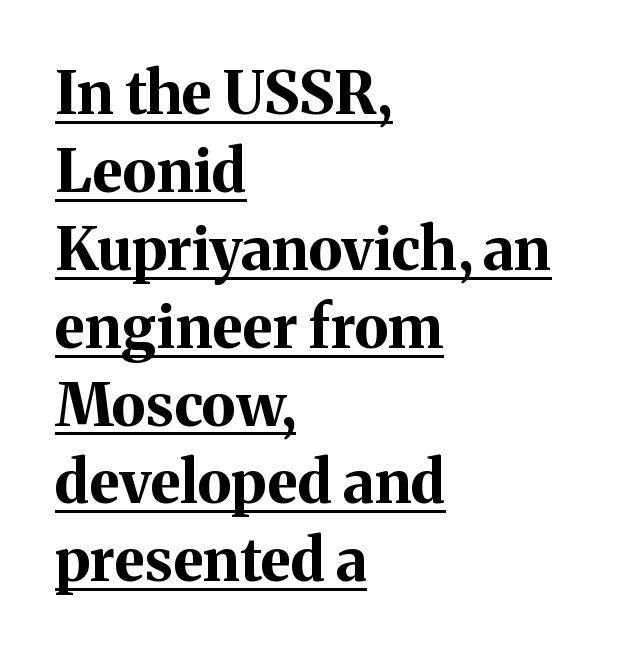
One glance says typical: line gaps are just what's usual. The lines are quadded left. Strong, thick strokes mark this as bold type. I'd call this a serif setting — the letters wear small feet. Tracking value appears to be zero — textbook default spacing.
